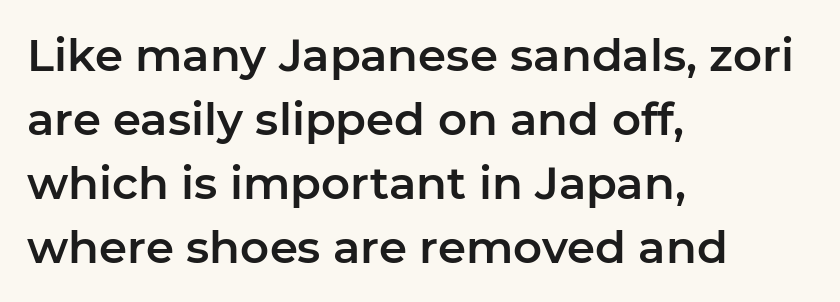
The image shows 45 px sans-serif type, upright; set left-aligned, normal line spacing (1.42x), normal letter spacing, not underlined; low stroke contrast and a medium x-height.
